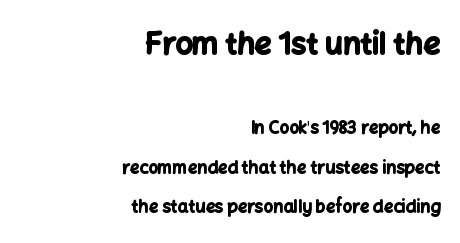
The image shows 30 px bold sans-serif type, upright; set right-aligned, loose line spacing (2.33x), normal letter spacing, not underlined; the first (top) block is 1.76x larger; low stroke contrast and a medium x-height.
